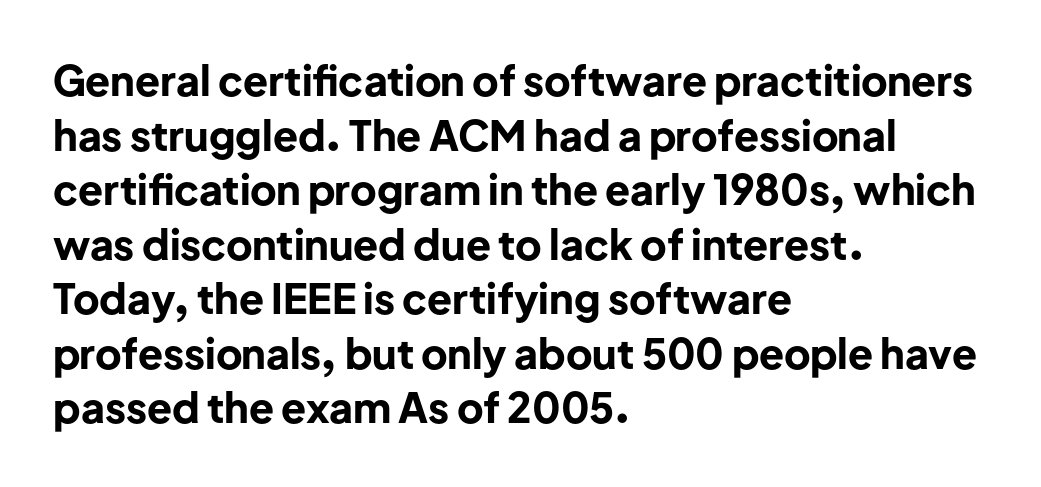
The image shows 41 px bold sans-serif type, upright; set left-aligned, normal line spacing (1.33x), normal letter spacing, not underlined; low stroke contrast and a medium x-height.
